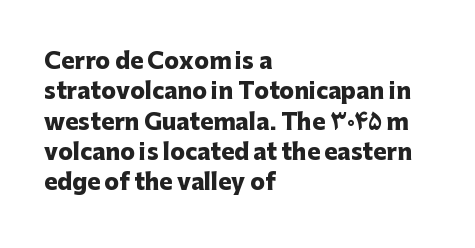
The paragraph shown leans on its left margin. The glyphs have the mass of a bold cut. How are the letters spaced? Ordinarily, with no added tracking. This sample uses an upright cut, with every glyph sitting square on the baseline.
